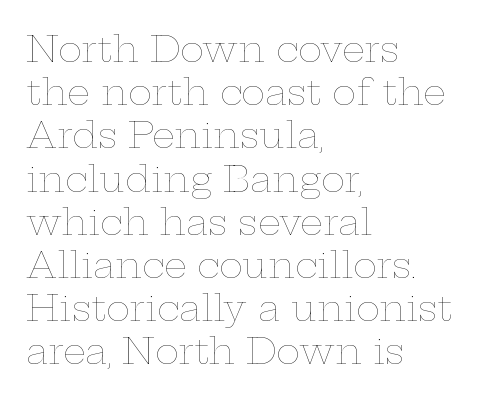
Posture: vertical. The passage shown is not underscored anywhere. Spacing verdict: proportional, widths tailored to each character. The tracking reads as untouched default to a designer's eye. Every row of glyphs begins at an identical x-position on the left. The strokes are not fattened; the text isn't bold.
